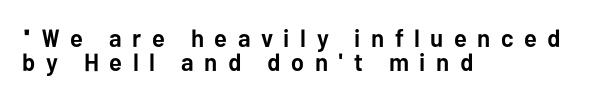
Q: Is the text bold? A: Yes.
Q: Is the text italic (slanted)? A: No, it is upright.
Q: Is the text underlined? A: No.
Q: How is the paragraph aligned? A: Left-aligned.
Q: Is the spacing between letters normal or unusually wide? A: Unusually wide.
Q: Is the spacing between lines tight, normal or loose? A: Tight.
